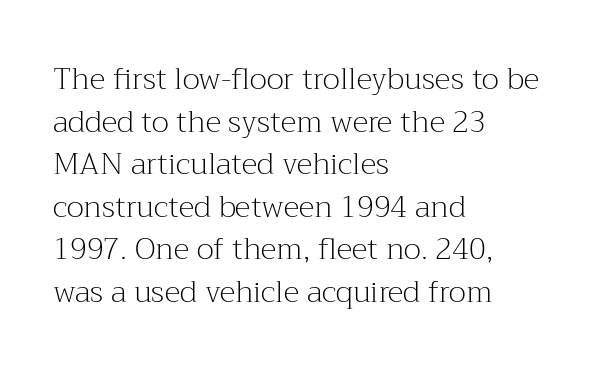
Compared with typical paragraphs, the rows here are spaced about the same. You could call the tracking neutral — neither tight nor loose. Is this a heavy cut? Hardly; it is regular or lighter. Horizontally, the lines are justified to the leading edge only. Vertical strokes here are truly vertical.
